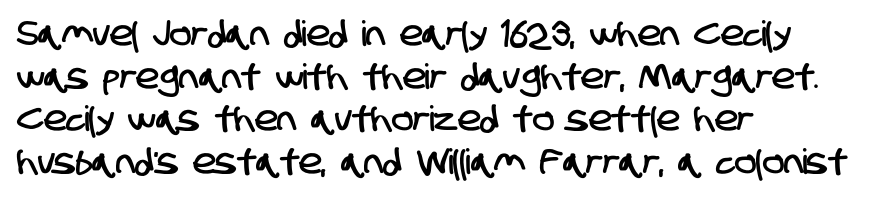
The horizontal fit of the characters is conventional and even. Layout note: lines flush left. Character widths vary here, with narrow letters taking less room than wide ones. What kind of face is this? One without serifs — a sans. Rule under the text: the space is simply empty.
